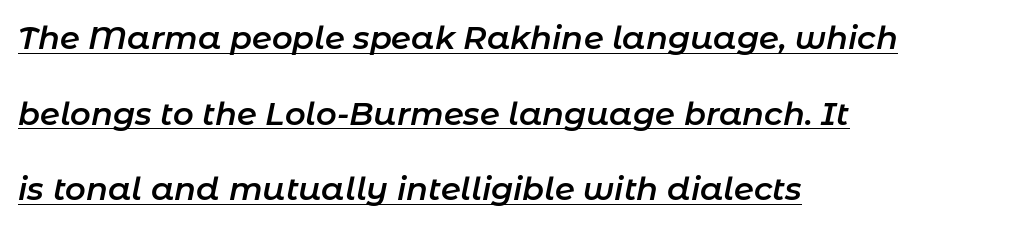
The sample has been set in demibold, a notch under bold. This sample is left-justified, so line endings fall wherever the words run out. Designer's note — italics engaged. Descenders here cross a horizontal rule under the line. Each letter keeps its own natural width here, so spacing adapts to shape.
